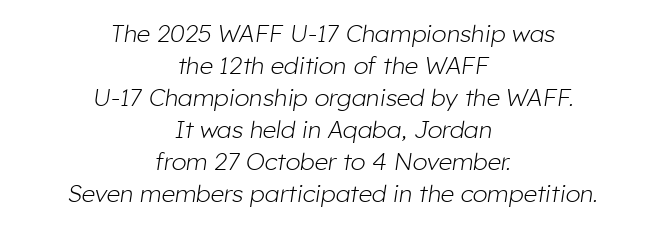
Q: Is the text bold? A: No.
Q: Is the text italic (slanted)? A: Yes, it leans right by about 8 degrees.
Q: Is the text underlined? A: No.
Q: How is the paragraph aligned? A: Centered.
Q: Is the spacing between letters normal or unusually wide? A: Normal.
Q: Is the spacing between lines tight, normal or loose? A: Normal.
